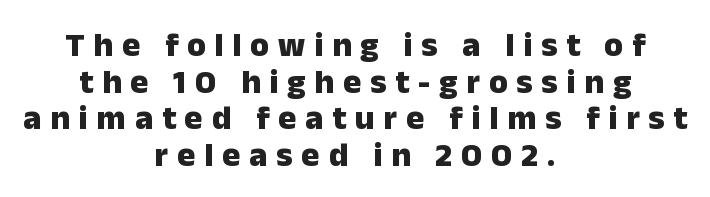
The image shows 34 px heavy sans-serif type, upright; set centered, tight line spacing (1.08x), unusually wide letter spacing (+0.26 em), not underlined; low stroke contrast and a medium x-height.
